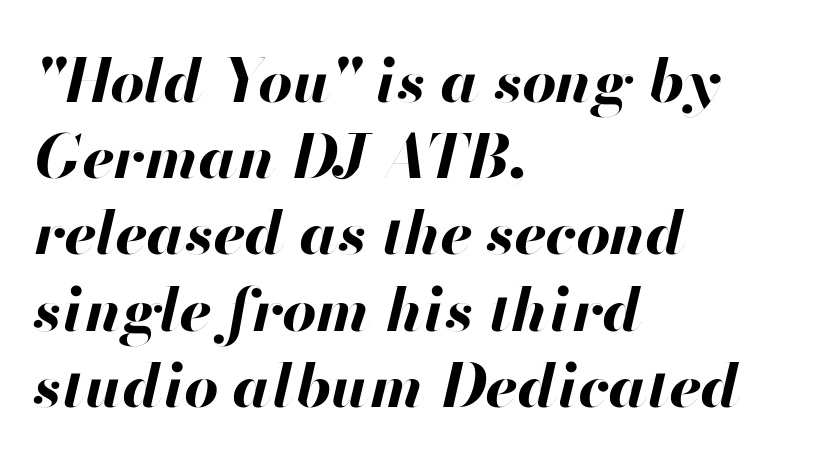
The image shows 60 px bold type, italic (leaning right); set left-aligned, normal line spacing (1.27x), normal letter spacing, not underlined; high stroke contrast and a small x-height.
